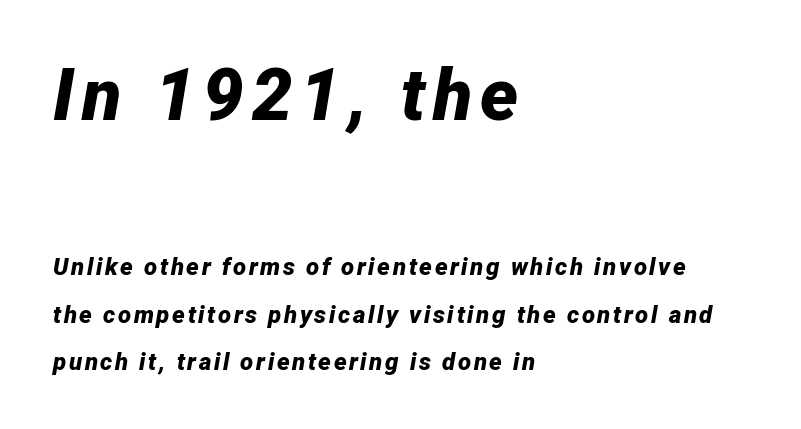
The face used here has a pronounced slope to its letters. Quick note: underline off. Which chunk is bigger? The first one — the top block dwarfs the bottom. Typesetter's note: full bold, strokes at maximum text heaviness.
